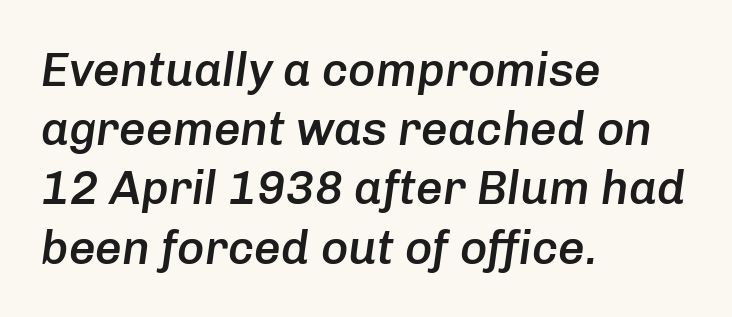
The image shows 47 px semibold type, italic (leaning right); set left-aligned, normal line spacing (1.26x), normal letter spacing, not underlined; low stroke contrast and a medium x-height.
